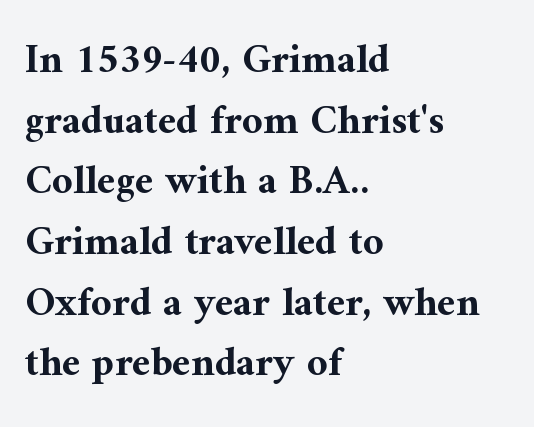
Small tapered or slab feet sit at the stroke ends, so this counts as serif. The ragged edge is on the right, which tells us the setting is flush left. How heavy is the stroke? Heavy — this is a bold. In terms of letterspacing, this is plain default setting. Every stem runs plumb, perpendicular to the baseline.
